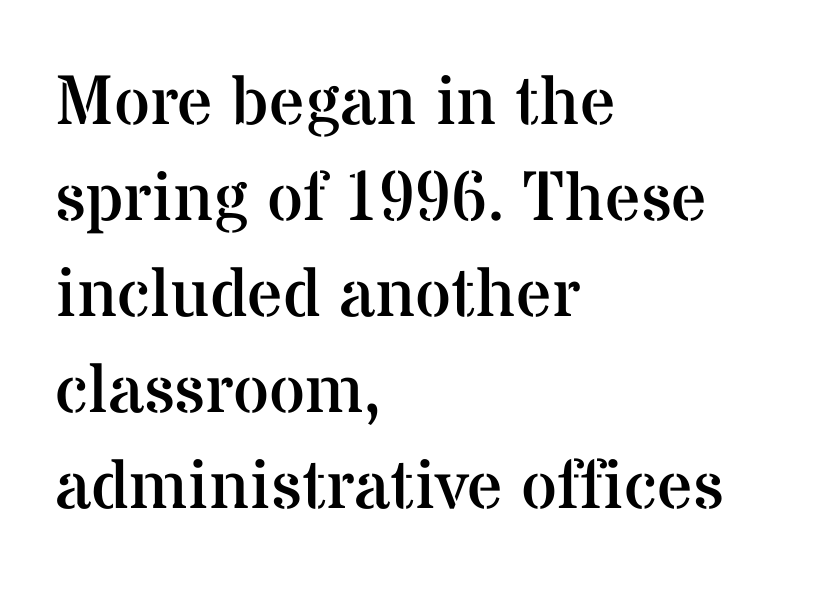
Reading down the column, the eye jumps a familiar distance to each next line. Do the letters lean? They stand straight. The passage shown is typed in a proportional face where columns would drift. Reading down the block, your eye returns to a fixed left position each line.
